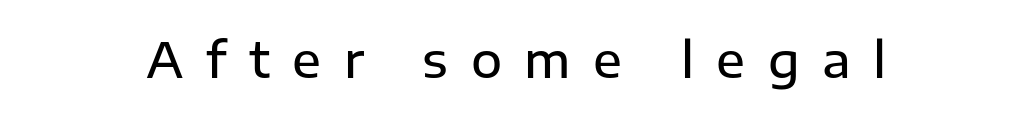
Q: Is the text bold? A: Semi-bold.
Q: Is the text italic (slanted)? A: No, it is upright.
Q: Is the typeface a serif or a sans-serif typeface? A: Sans-serif.
Q: Is the text underlined? A: No.
Q: Is the spacing between letters normal or unusually wide? A: Unusually wide.
Q: Width (condensed, normal, or wide)? A: Normal.
Q: Stroke contrast? A: Low.
Q: x-height? A: Medium.
Q: Monospaced? A: No.
